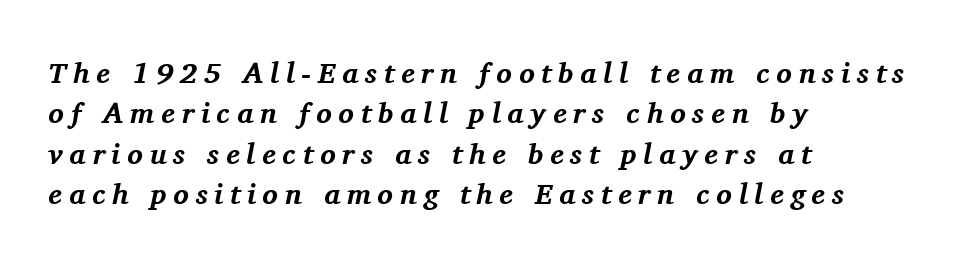
{"serif": "yes", "italic": "yes", "lean": "right", "slant_degrees": 11, "bold": "yes", "weight": "bold", "width": "normal", "stroke_contrast": "medium", "x_height": "medium", "monospaced": "no", "underline": "no", "align": "left", "line_spacing": "normal", "line_spacing_ratio": 1.39, "letter_spacing": "wide", "letter_spacing_em": 0.23, "glyph_px": 29}
